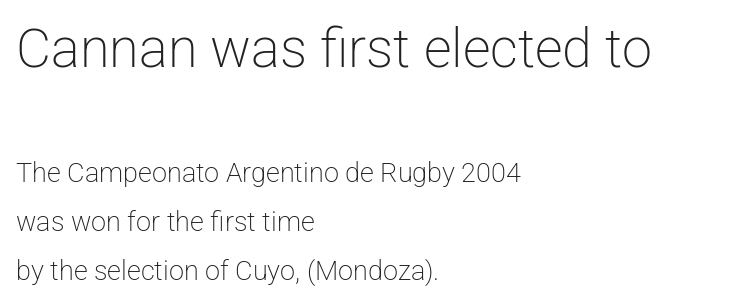
The image shows 54 px light sans-serif type, upright; set left-aligned, line spacing 1.8x, normal letter spacing, not underlined; the first (top) block is 2.0x larger; low stroke contrast and a medium x-height.
